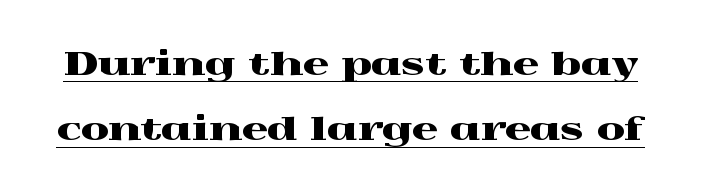
Q: Is the text italic (slanted)? A: No, it is upright.
Q: Is the typeface a serif or a sans-serif typeface? A: Serif.
Q: Is the text underlined? A: Yes.
Q: Is the spacing between letters normal or unusually wide? A: Normal.
Q: Is the spacing between lines tight, normal or loose? A: Loose.
Q: Width (condensed, normal, or wide)? A: Wide.
Q: x-height? A: Medium.
Q: Monospaced? A: No.
